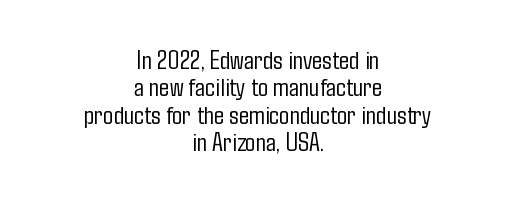
{"italic": "no", "bold": "no", "underline": "no", "align": "center", "line_spacing": "tight", "line_spacing_ratio": 1.01, "letter_spacing": "normal", "letter_spacing_em": 0.0, "glyph_px": 27}
